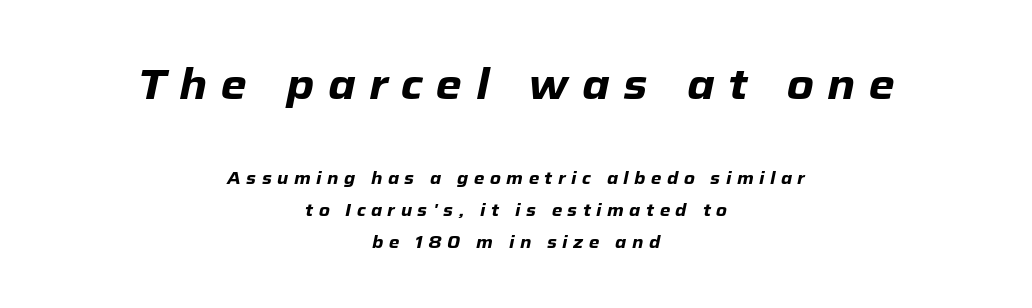
The image shows 42 px heavy type, italic (leaning right); set centered, line spacing 1.89x, unusually wide letter spacing (+0.32 em), not underlined; the first (top) block is 2.47x larger; low stroke contrast and a medium x-height.
